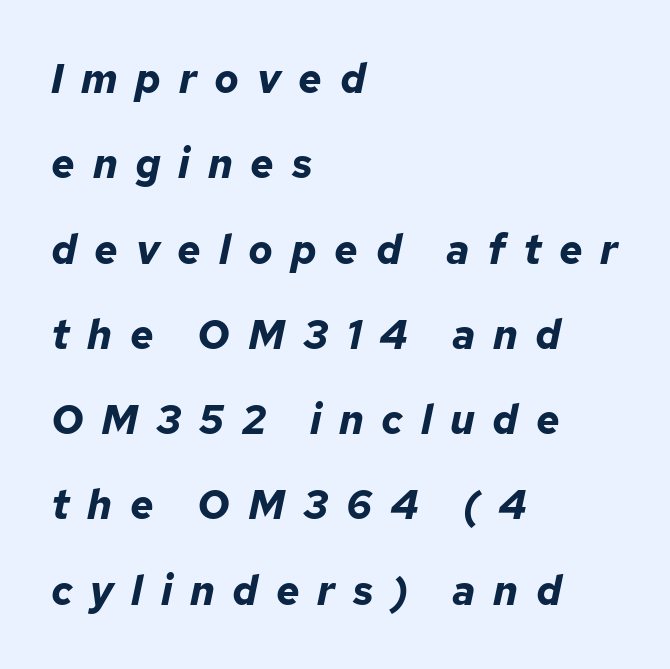
Q: Is the text bold? A: Yes.
Q: Is the text italic (slanted)? A: Yes, it leans right by about 12 degrees.
Q: Is the text underlined? A: No.
Q: How is the paragraph aligned? A: Left-aligned.
Q: Is the spacing between letters normal or unusually wide? A: Unusually wide.
Q: Is the spacing between lines tight, normal or loose? A: Loose.
Q: Width (condensed, normal, or wide)? A: Normal.
Q: Stroke contrast? A: Low.
Q: x-height? A: Medium.
Q: Monospaced? A: No.
